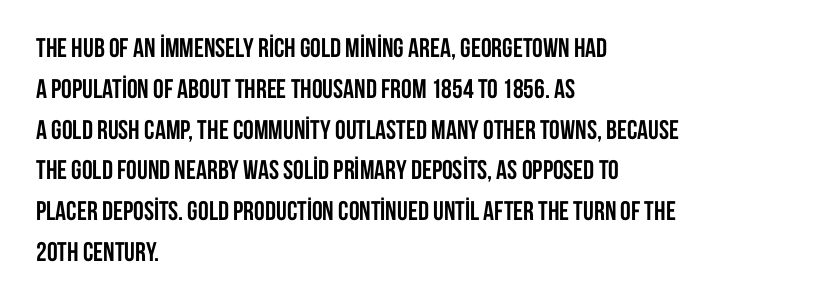
The image shows 27 px bold type, upright; set left-aligned, normal line spacing (1.51x), normal letter spacing, not underlined.
